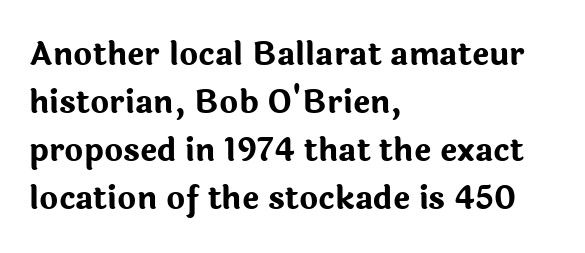
It's the straight-up-and-down kind of type. Tracking value appears to be zero — textbook default spacing. Regarding leading, the lines here are spaced in the standard way. The string is rendered with underlining switched off.
